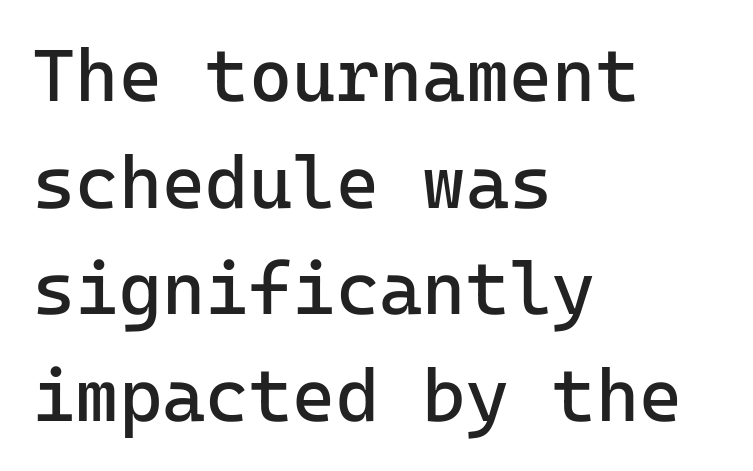
Clear beneath every line of the passage. Is the type heavy? It reads as light-to-regular instead. This sample has the even, mechanical cadence of fixed-width lettering. The rendering uses a moderate line-height, typical for paragraphs.
